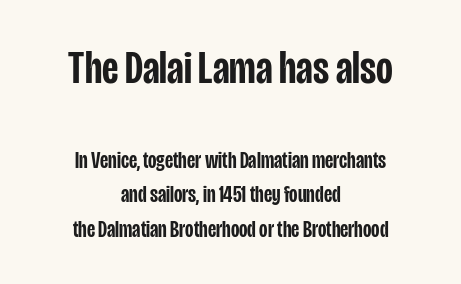
Size contrast runs from large at the top to small at the bottom. Bold? Not quite — semibold, heavier than regular but stopping short. Notice how the passage keeps no hard edge, just a central spine. Rendered with straight, roman letterforms. Each word holds together tightly as a unit, with standard inter-letter gaps.
